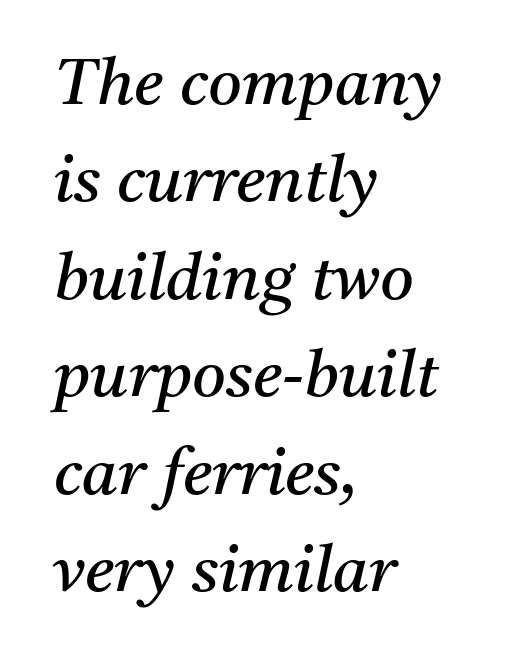
{"serif": "yes", "italic": "yes", "lean": "right", "slant_degrees": 11, "bold": "no", "weight": "regular", "width": "normal", "stroke_contrast": "medium", "x_height": "medium", "monospaced": "no", "underline": "no", "align": "left", "line_spacing": "normal", "line_spacing_ratio": 1.5, "letter_spacing": "normal", "letter_spacing_em": 0.0, "glyph_px": 65}
